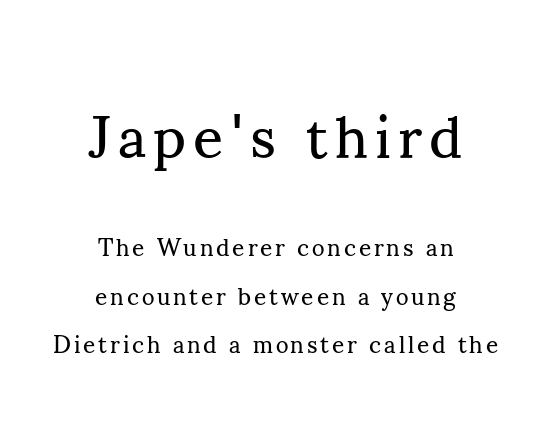
Q: Is the text bold? A: No.
Q: Is the text italic (slanted)? A: No, it is upright.
Q: Is the typeface a serif or a sans-serif typeface? A: Serif.
Q: Is the text underlined? A: No.
Q: How is the paragraph aligned? A: Centered.
Q: Is the spacing between lines tight, normal or loose? A: Loose.
Q: Which block of text is set in a larger size, the first (top) or the second (bottom)? A: The first (top) one.
Q: Width (condensed, normal, or wide)? A: Normal.
Q: Stroke contrast? A: Medium.
Q: x-height? A: Small.
Q: Monospaced? A: No.
